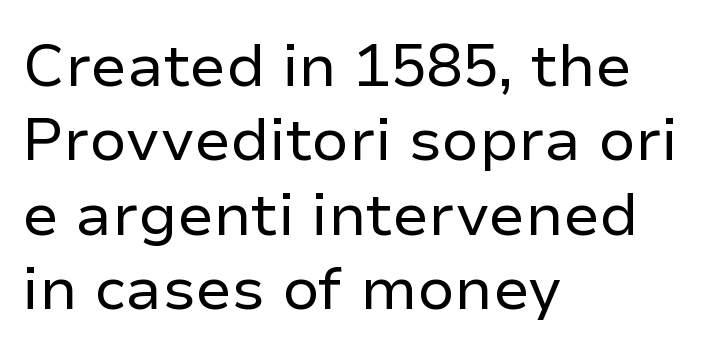
{"serif": "no", "italic": "no", "bold": "no", "weight": "regular", "width": "normal", "stroke_contrast": "low", "x_height": "medium", "monospaced": "no", "underline": "no", "align": "left", "line_spacing_ratio": 1.24, "letter_spacing": "normal", "letter_spacing_em": 0.0, "glyph_px": 60}
